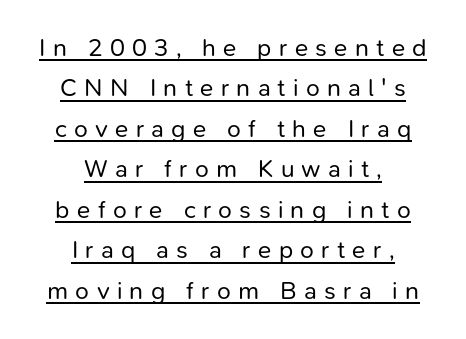
Q: Is the text bold? A: No.
Q: Is the text italic (slanted)? A: No, it is upright.
Q: Is the text underlined? A: Yes.
Q: How is the paragraph aligned? A: Centered.
Q: Is the spacing between letters normal or unusually wide? A: Unusually wide.
Q: Is the spacing between lines tight, normal or loose? A: Normal.
